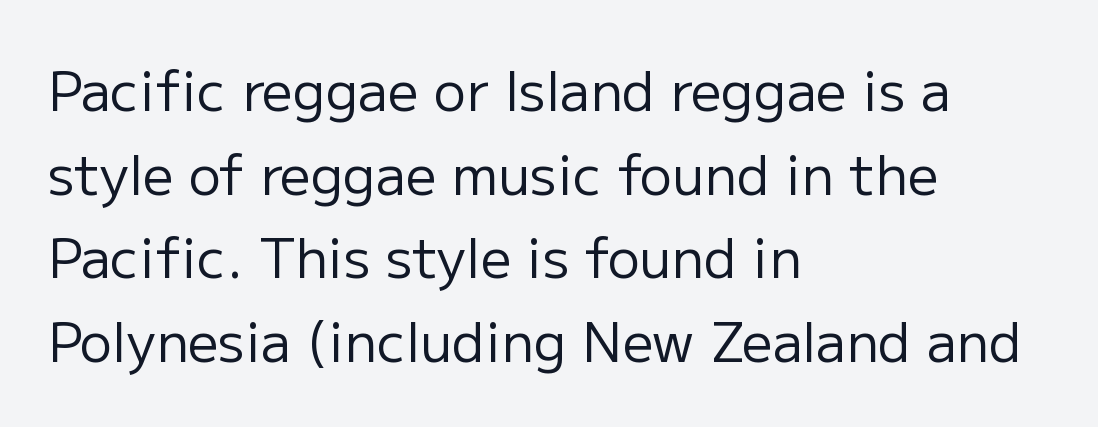
The baseline area is clear. Horizontal alignment here is leftward, the default for most running prose. Note: no serifs on the glyphs. Does extra space separate the letters? No, they use regular spacing. The passage shown is typed in a proportional face where columns would drift.
